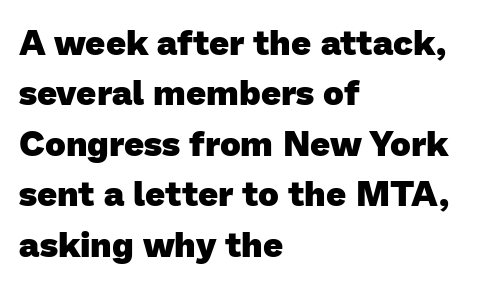
The image shows 35 px heavy sans-serif type; set left-aligned, normal line spacing (1.44x), normal letter spacing, not underlined; low stroke contrast and a medium x-height.
